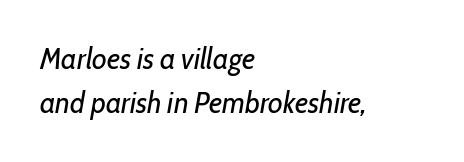
Lines of text with bare space underneath. The passage shown is typed in a proportional face where columns would drift. One glance says typical: line gaps are just what's usual. This is oblique type, the kind used for emphasis or titles.
